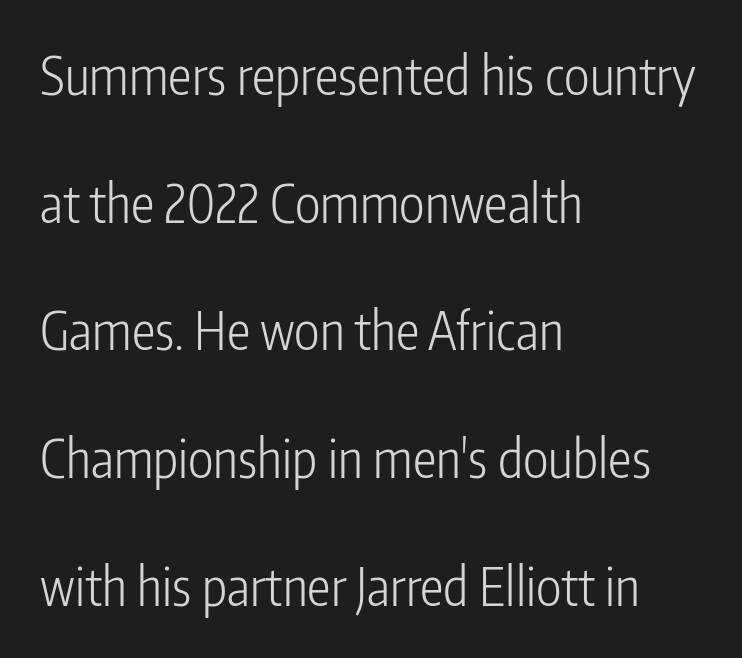
Line starts are locked; line ends wander. Students, observe: this is what heavily led, spacious text looks like. Unlike a traditional serif, this face leaves its strokes unadorned. The horizontal fit of the characters is conventional and even.
